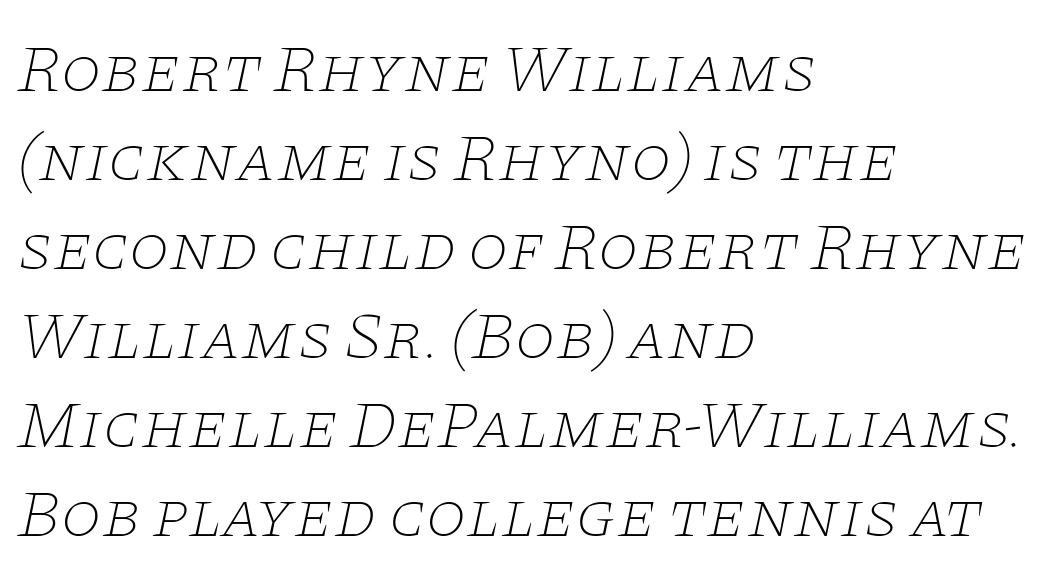
Q: Is the text bold? A: No.
Q: Is the text italic (slanted)? A: Yes, it leans right by about 11 degrees.
Q: Is the typeface a serif or a sans-serif typeface? A: Serif.
Q: Is the text underlined? A: No.
Q: How is the paragraph aligned? A: Left-aligned.
Q: Is the spacing between letters normal or unusually wide? A: Normal.
Q: Is the spacing between lines tight, normal or loose? A: Normal.
Q: Width (condensed, normal, or wide)? A: Wide.
Q: Stroke contrast? A: Low.
Q: x-height? A: Large.
Q: Monospaced? A: No.
